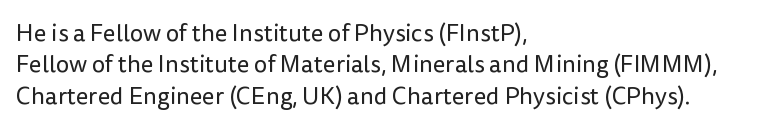
What stands out about the letter spacing? Nothing — it is the standard amount. Unmarked baselines from the first word to the last. The rendering anchors every line to the left-hand side. Regarding leading, the lines here are spaced in the standard way. Compared with a typical body face, this is equally light or lighter still. In terms of posture, this sample is upright.
